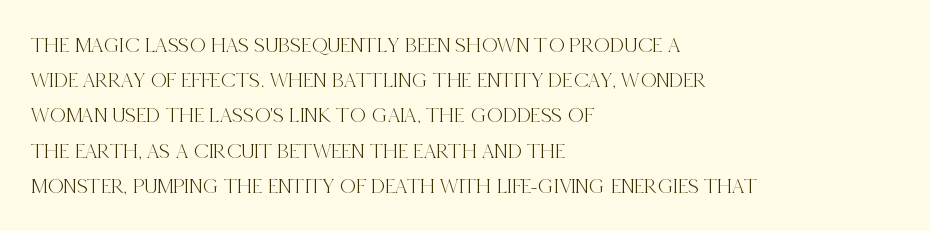
The face used here is rendered with its standard letterfit. A bare baseline throughout the passage. The compositor pushed each line to the left boundary. Regarding leading, the lines here are spaced in the standard way.
